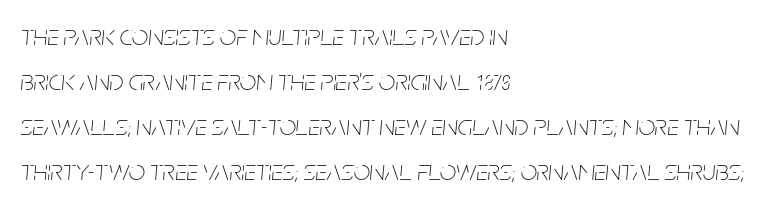
Which margin do the lines hug? The left one — the right edge is uneven. In terms of leading, this rendering sits right in the middle. Descenders hang freely into open space. Bold? No — there's no thickening of the strokes.
